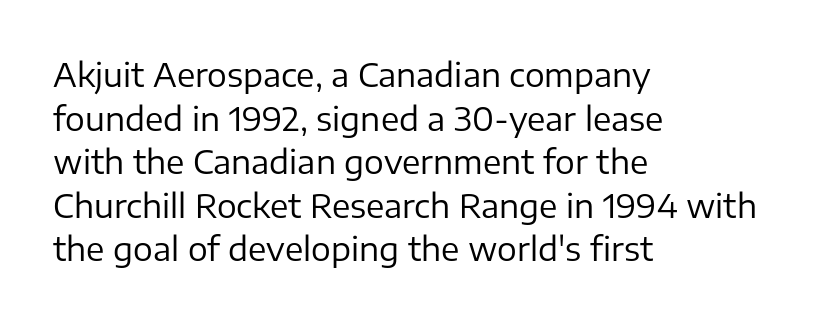
Q: Is the text bold? A: No.
Q: Is the text italic (slanted)? A: No, it is upright.
Q: Is the typeface a serif or a sans-serif typeface? A: Sans-serif.
Q: Is the text underlined? A: No.
Q: How is the paragraph aligned? A: Left-aligned.
Q: Is the spacing between letters normal or unusually wide? A: Normal.
Q: Is the spacing between lines tight, normal or loose? A: Normal.
Q: Width (condensed, normal, or wide)? A: Normal.
Q: Stroke contrast? A: Low.
Q: x-height? A: Medium.
Q: Monospaced? A: No.
